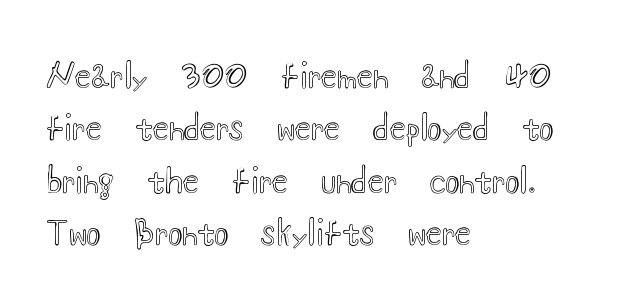
The image shows 33 px wide type, upright; set left-aligned, normal line spacing (1.59x), normal letter spacing, not underlined; a small x-height.
